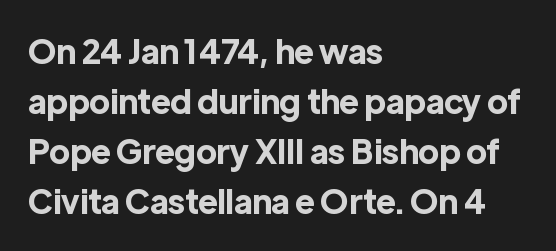
Plain, unruled lines of type. A roman cut, with each character standing at attention. A full-strength bold gives these letters their thick strokes. Looks like regular typesetting: each glyph gets only the width it needs. Note: no serifs on the glyphs. The setting favours the left margin, as ordinary paragraphs usually do.
